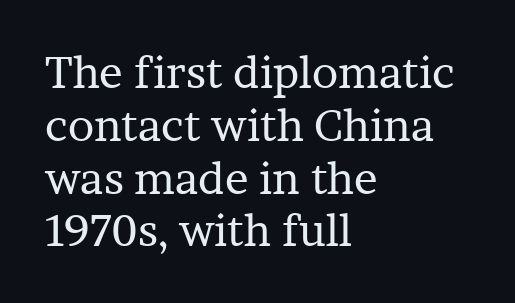
The image shows 44 px regular-weight serif type, upright; set left-aligned, line spacing 1.2x, normal letter spacing, not underlined; low stroke contrast and a medium x-height.
